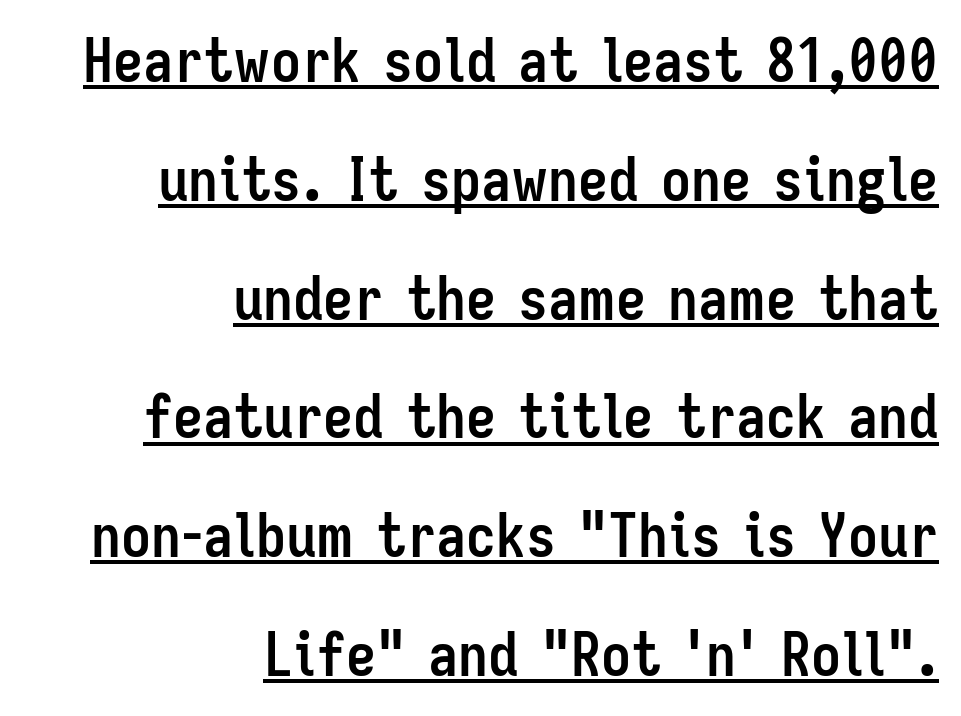
{"serif": "no", "italic": "no", "bold": "yes", "weight": "semibold", "width": "condensed", "stroke_contrast": "low", "x_height": "medium", "monospaced": "no", "underline": "yes", "align": "right", "line_spacing": "loose", "line_spacing_ratio": 1.98, "letter_spacing": "normal", "letter_spacing_em": 0.0, "glyph_px": 60}
